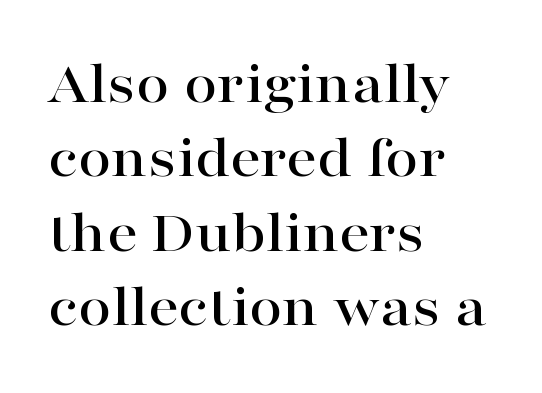
The image shows 60 px wide serif type, upright; set left-aligned, line spacing 1.24x, normal letter spacing, not underlined; high stroke contrast and a medium x-height.
